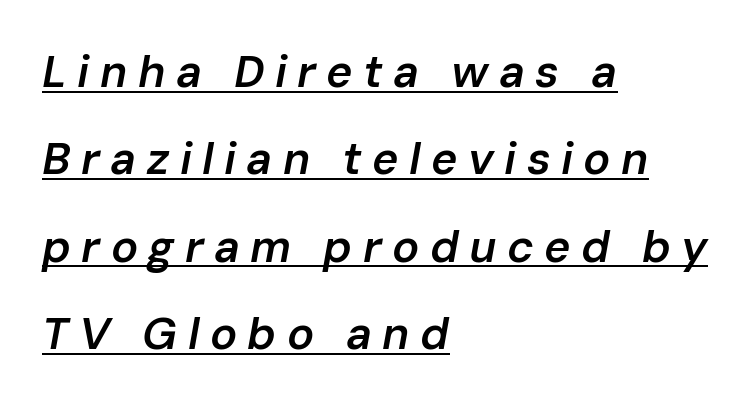
This is underlined copy, the kind a proofreader might mark for attention. Looking at the ascenders, they clearly lean. Honestly, the letter spacing is so wide it's the main thing you notice. Compared with typical paragraphs, the rows here are farther apart. You could not count columns in this text — the font is proportionally spaced. Summary of weight: moderately heavy, a semibold.
